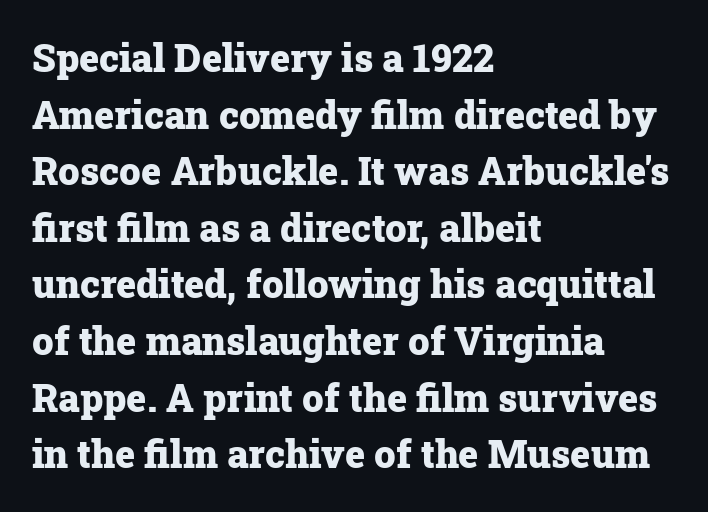
{"serif": "yes", "italic": "no", "bold": "yes", "weight": "heavy", "width": "normal", "stroke_contrast": "low", "x_height": "medium", "monospaced": "no", "underline": "no", "align": "left", "line_spacing": "normal", "line_spacing_ratio": 1.49, "letter_spacing": "normal", "letter_spacing_em": 0.0, "glyph_px": 38}
